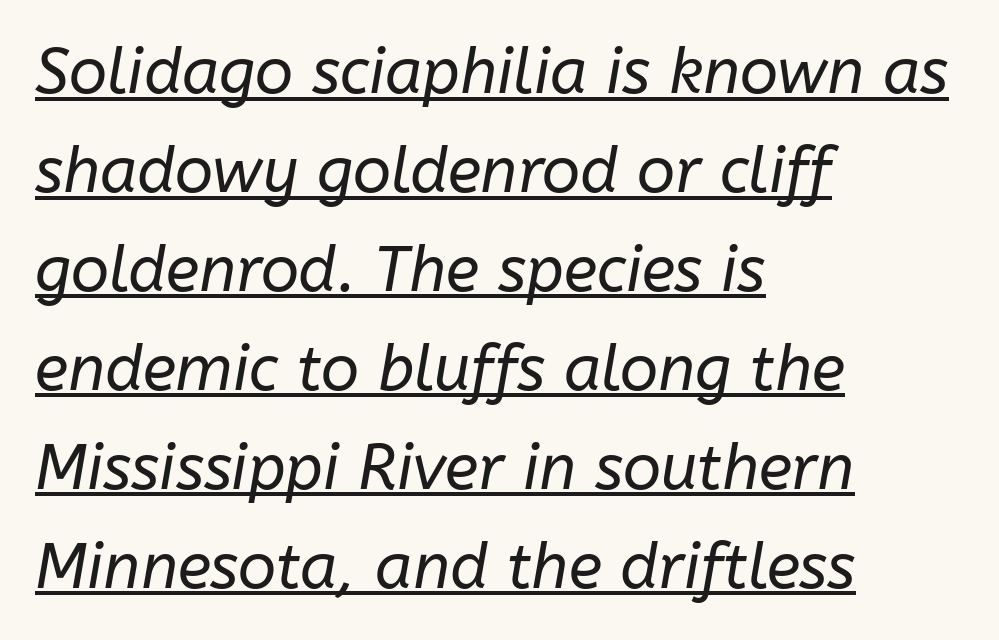
Q: Is the text bold? A: No.
Q: Is the text italic (slanted)? A: Yes, it leans right by about 10 degrees.
Q: Is the text underlined? A: Yes.
Q: How is the paragraph aligned? A: Left-aligned.
Q: Is the spacing between letters normal or unusually wide? A: Normal.
Q: Is the spacing between lines tight, normal or loose? A: Normal.
Q: Width (condensed, normal, or wide)? A: Normal.
Q: Stroke contrast? A: Low.
Q: x-height? A: Medium.
Q: Monospaced? A: No.
